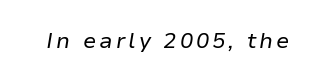
{"italic": "yes", "lean": "right", "slant_degrees": 9, "bold": "no", "underline": "no", "glyph_px": 22}
